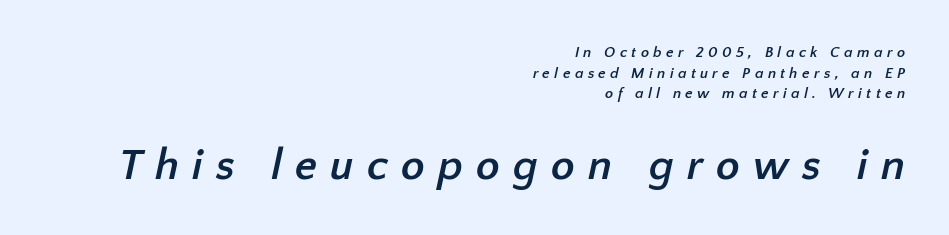
{"serif": "no", "bold": "yes", "weight": "semibold", "width": "normal", "stroke_contrast": "low", "x_height": "medium", "monospaced": "no", "underline": "no", "align": "right", "line_spacing": "normal", "line_spacing_ratio": 1.37, "letter_spacing": "wide", "letter_spacing_em": 0.29, "larger_block": "second", "size_ratio": 2.93, "glyph_px": 44}
